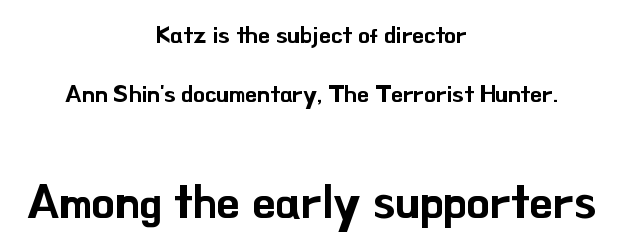
Q: Is the text italic (slanted)? A: No, it is upright.
Q: Is the typeface a serif or a sans-serif typeface? A: Sans-serif.
Q: Is the text underlined? A: No.
Q: How is the paragraph aligned? A: Centered.
Q: Is the spacing between letters normal or unusually wide? A: Normal.
Q: Is the spacing between lines tight, normal or loose? A: Loose.
Q: Which block of text is set in a larger size, the first (top) or the second (bottom)? A: The second (bottom) one.
Q: Width (condensed, normal, or wide)? A: Normal.
Q: Stroke contrast? A: Low.
Q: x-height? A: Small.
Q: Monospaced? A: No.
